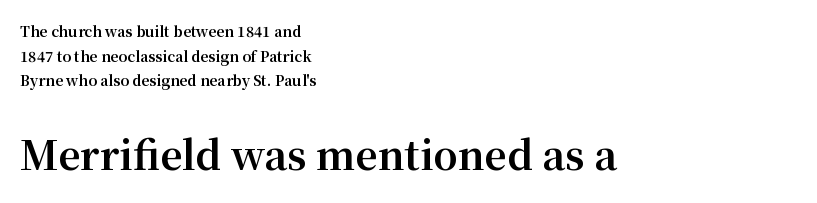
In terms of weight, the rendering is a true, heavy bold. The string is rendered with underlining switched off. The font family rendered here belongs to the serif group. Here the designer chose a conventional face with non-uniform glyph widths.
